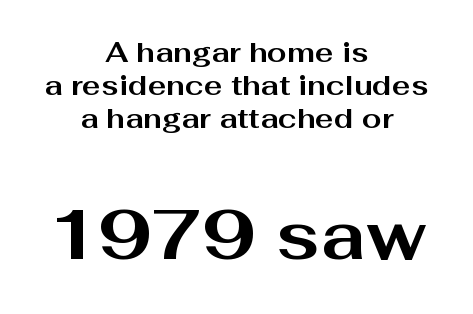
{"serif": "no", "italic": "no", "bold": "yes", "weight": "bold", "width": "wide", "stroke_contrast": "medium", "x_height": "medium", "monospaced": "no", "underline": "no", "align": "center", "line_spacing_ratio": 1.18, "letter_spacing": "normal", "letter_spacing_em": 0.0, "larger_block": "second", "size_ratio": 2.5, "glyph_px": 70}
